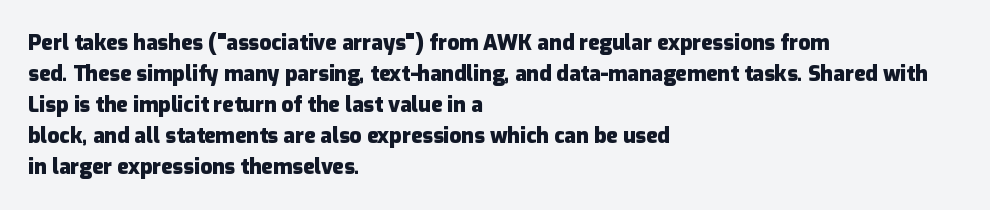
{"italic": "no", "bold": "yes", "underline": "no", "align": "left", "line_spacing": "normal", "line_spacing_ratio": 1.48, "letter_spacing": "normal", "letter_spacing_em": 0.0, "glyph_px": 21}
